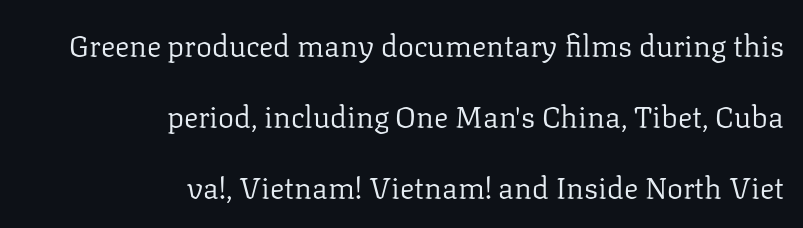
No chunkiness to these letters — they're not bold. The rendering keeps characters at their native spacing. Each line ends at the same right margin while the left side varies. Honestly, the rows look like they've been pulled way apart. Every stem runs plumb, perpendicular to the baseline. Think of a printed novel: that variable character pitch is what you see here.
